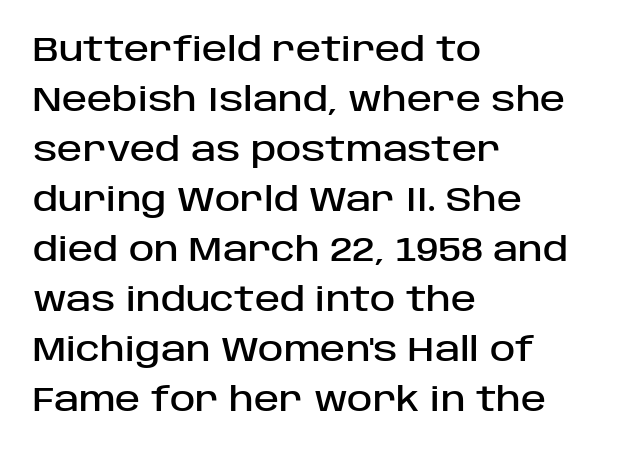
{"serif": "no", "italic": "no", "width": "normal", "stroke_contrast": "low", "x_height": "large", "monospaced": "no", "underline": "no", "align": "left", "line_spacing": "normal", "line_spacing_ratio": 1.47, "letter_spacing": "normal", "letter_spacing_em": 0.0, "glyph_px": 34}
